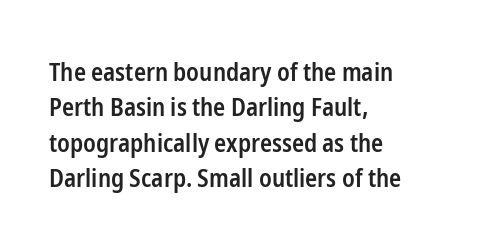
The image shows 25 px text type, upright; set left-aligned, normal line spacing (1.42x), normal letter spacing, not underlined.
